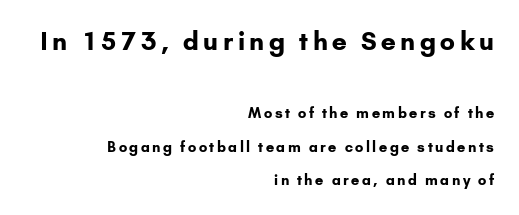
This layout puts the oversized block above and the modest block below. Compared with typical paragraphs, the rows here are farther apart. Where is the straight margin? On the right. Do the letters lean? They stand straight. Heavy, bold letterforms. Plain, unruled lines of type.
